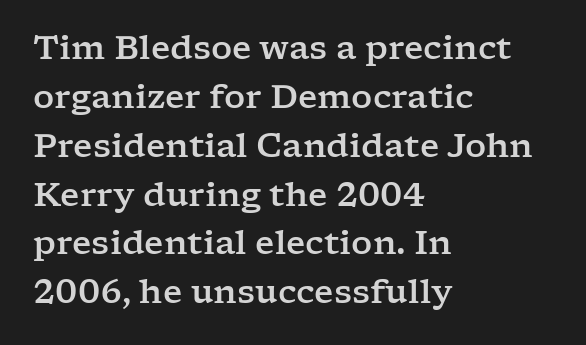
Each letter keeps its own natural width here, so spacing adapts to shape. One glance says typical: line gaps are just what's usual. Each line starts at the same left margin while the right side varies. The type sits square on the baseline with zero lean. The face used here is rendered with its standard letterfit.
